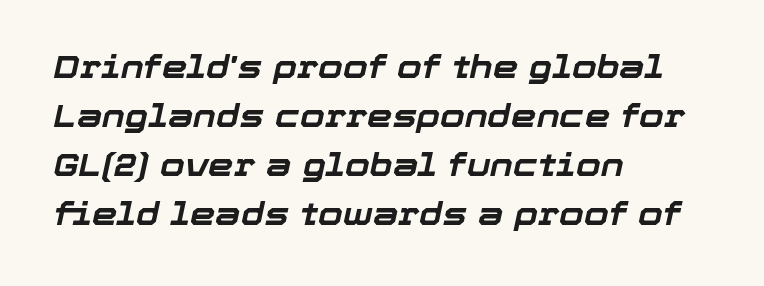
Q: Is the text bold? A: Yes.
Q: Is the text italic (slanted)? A: Yes, it leans right by about 12 degrees.
Q: Is the text underlined? A: No.
Q: How is the paragraph aligned? A: Left-aligned.
Q: Is the spacing between letters normal or unusually wide? A: Normal.
Q: Is the spacing between lines tight, normal or loose? A: Normal.
Q: Width (condensed, normal, or wide)? A: Normal.
Q: Stroke contrast? A: Low.
Q: x-height? A: Medium.
Q: Monospaced? A: No.
